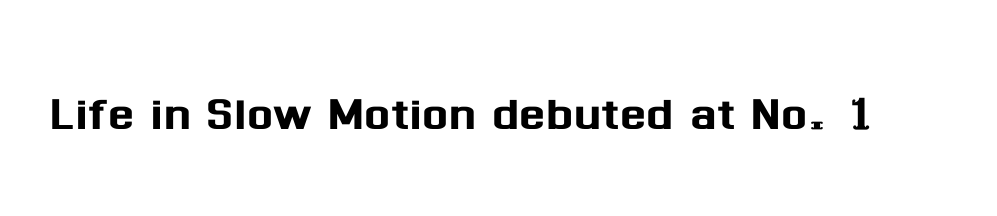
{"serif": "no", "italic": "no", "width": "normal", "stroke_contrast": "medium", "x_height": "medium", "monospaced": "no", "underline": "no", "letter_spacing": "normal", "letter_spacing_em": 0.0, "glyph_px": 62}
